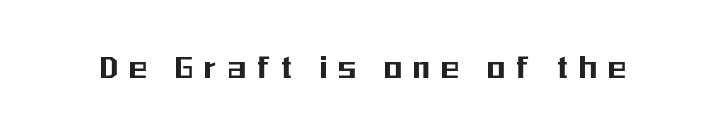
The image shows 37 px condensed sans-serif type, upright; set unusually wide letter spacing (+0.31 em), not underlined; medium stroke contrast and a medium x-height.
